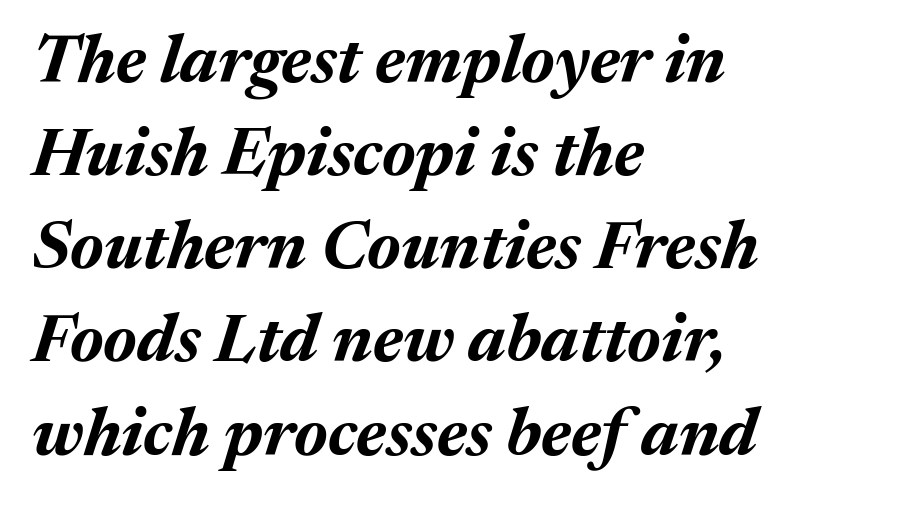
Q: Is the text bold? A: Yes.
Q: Is the text italic (slanted)? A: Yes, it leans right by about 17 degrees.
Q: Is the text underlined? A: No.
Q: How is the paragraph aligned? A: Left-aligned.
Q: Is the spacing between letters normal or unusually wide? A: Normal.
Q: Is the spacing between lines tight, normal or loose? A: Normal.
Q: Width (condensed, normal, or wide)? A: Normal.
Q: Stroke contrast? A: Medium.
Q: x-height? A: Medium.
Q: Monospaced? A: No.
